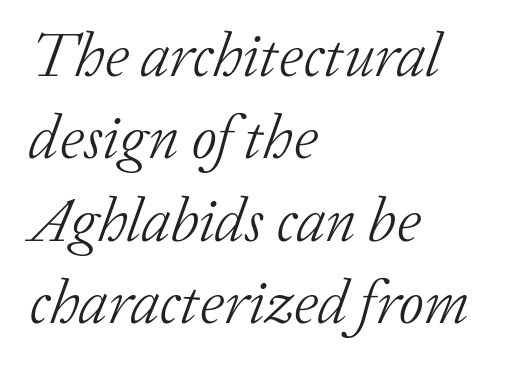
Q: Is the text bold? A: No.
Q: Is the text italic (slanted)? A: Yes, it leans right by about 20 degrees.
Q: Is the typeface a serif or a sans-serif typeface? A: Serif.
Q: Is the text underlined? A: No.
Q: How is the paragraph aligned? A: Left-aligned.
Q: Is the spacing between letters normal or unusually wide? A: Normal.
Q: Is the spacing between lines tight, normal or loose? A: Normal.
Q: Width (condensed, normal, or wide)? A: Normal.
Q: Stroke contrast? A: Low.
Q: x-height? A: Medium.
Q: Monospaced? A: No.
